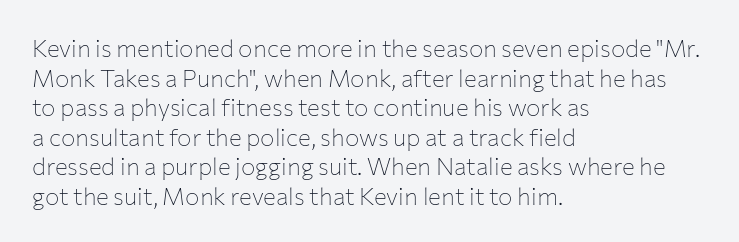
{"italic": "no", "bold": "no", "underline": "no", "align": "left", "line_spacing_ratio": 1.23, "letter_spacing": "normal", "letter_spacing_em": 0.0, "glyph_px": 24}
